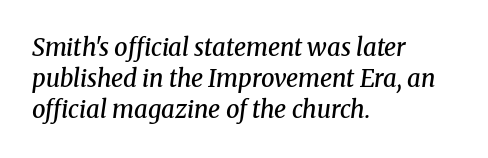
{"italic": "yes", "lean": "right", "slant_degrees": 8, "bold": "semi", "underline": "no", "align": "left", "line_spacing": "normal", "line_spacing_ratio": 1.3, "letter_spacing": "normal", "letter_spacing_em": 0.0, "glyph_px": 24}
